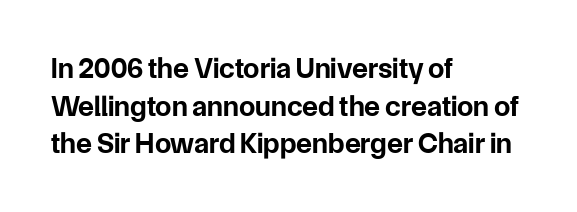
A typesetter would call this proportional, since set widths differ per character. Here the glyphs are tracked normally, forming tight word shapes. Pretty heavy lettering here — definitely bold. Each row of text sits above clean, open space. Nope, no serifs anywhere on these letters.
